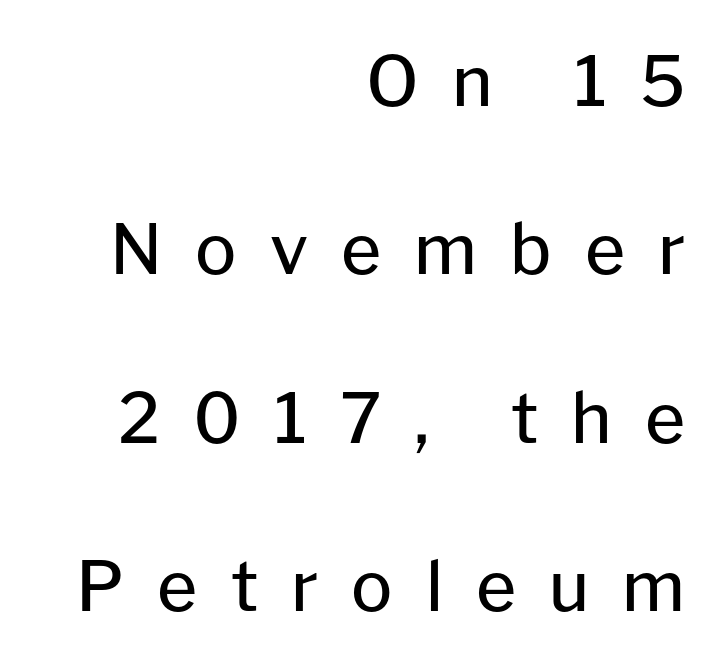
{"serif": "no", "italic": "no", "bold": "no", "weight": "regular", "width": "normal", "stroke_contrast": "low", "x_height": "medium", "monospaced": "no", "underline": "no", "align": "right", "line_spacing": "loose", "line_spacing_ratio": 2.44, "letter_spacing": "wide", "letter_spacing_em": 0.48, "glyph_px": 69}
